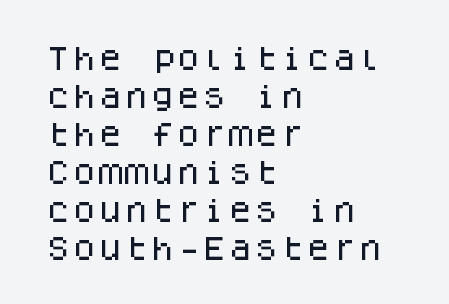
Q: Is the text italic (slanted)? A: No, it is upright.
Q: Is the text underlined? A: No.
Q: How is the paragraph aligned? A: Left-aligned.
Q: Is the spacing between letters normal or unusually wide? A: Normal.
Q: Is the spacing between lines tight, normal or loose? A: Normal.
